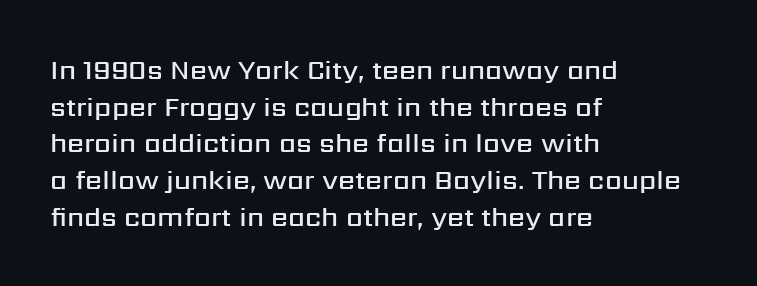
Q: Is the text bold? A: Semi-bold.
Q: Is the text italic (slanted)? A: No, it is upright.
Q: Is the text underlined? A: No.
Q: How is the paragraph aligned? A: Left-aligned.
Q: Is the spacing between letters normal or unusually wide? A: Normal.
Q: Is the spacing between lines tight, normal or loose? A: Normal.
